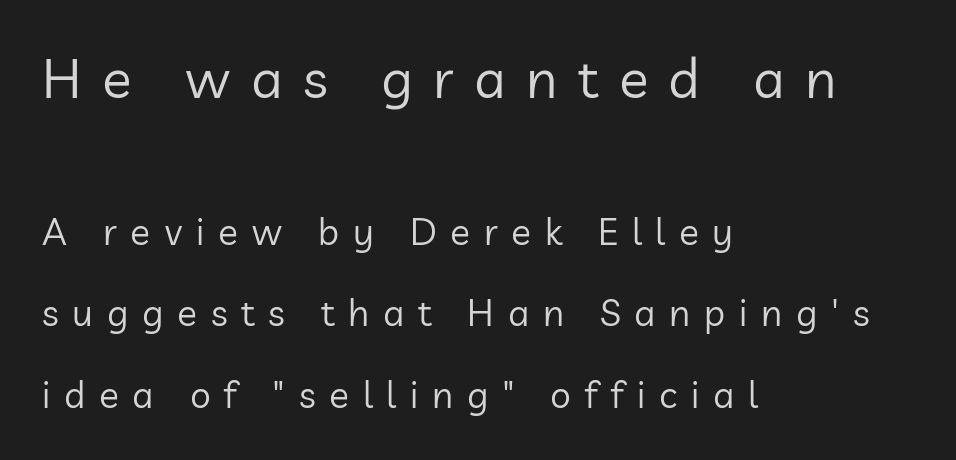
Q: Is the text bold? A: No.
Q: Is the text italic (slanted)? A: No, it is upright.
Q: Is the typeface a serif or a sans-serif typeface? A: Sans-serif.
Q: Is the text underlined? A: No.
Q: How is the paragraph aligned? A: Left-aligned.
Q: Is the spacing between letters normal or unusually wide? A: Unusually wide.
Q: Is the spacing between lines tight, normal or loose? A: Loose.
Q: Which block of text is set in a larger size, the first (top) or the second (bottom)? A: The first (top) one.
Q: Width (condensed, normal, or wide)? A: Normal.
Q: Stroke contrast? A: Low.
Q: x-height? A: Medium.
Q: Monospaced? A: No.
